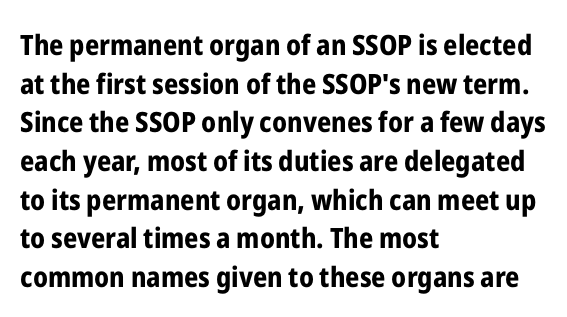
Q: Is the text bold? A: Yes.
Q: Is the text italic (slanted)? A: No, it is upright.
Q: Is the typeface a serif or a sans-serif typeface? A: Sans-serif.
Q: Is the text underlined? A: No.
Q: How is the paragraph aligned? A: Left-aligned.
Q: Is the spacing between letters normal or unusually wide? A: Normal.
Q: Is the spacing between lines tight, normal or loose? A: Normal.
Q: Width (condensed, normal, or wide)? A: Condensed.
Q: Stroke contrast? A: Low.
Q: x-height? A: Medium.
Q: Monospaced? A: No.
